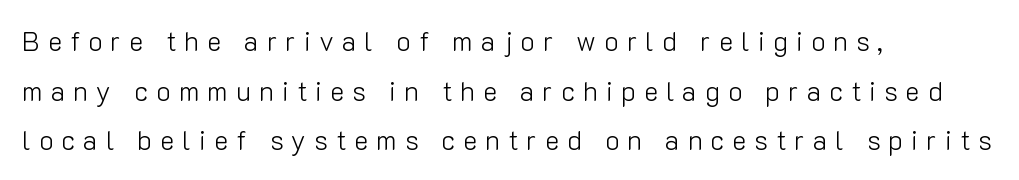
The image shows 27 px text type, upright; set left-aligned, line spacing 1.84x, unusually wide letter spacing (+0.3 em), not underlined.
